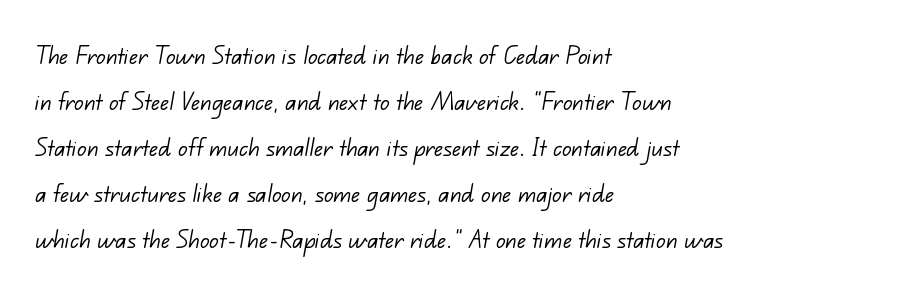
The image shows 29 px light sans-serif type; set left-aligned, normal line spacing (1.59x), normal letter spacing, not underlined; low stroke contrast and a small x-height.
